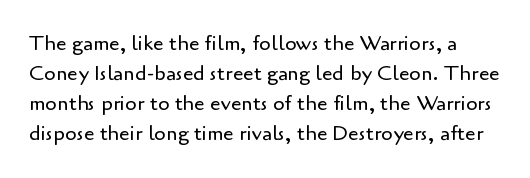
Q: Is the text bold? A: No.
Q: Is the text italic (slanted)? A: No, it is upright.
Q: Is the text underlined? A: No.
Q: Is the spacing between letters normal or unusually wide? A: Normal.
Q: Is the spacing between lines tight, normal or loose? A: Normal.
